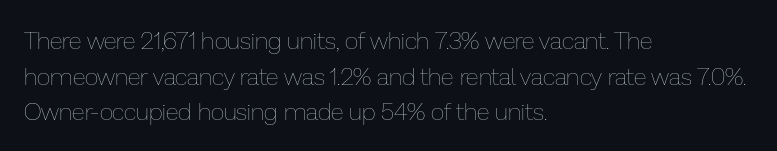
The image shows 24 px text type, upright; set left-aligned, normal line spacing (1.48x), normal letter spacing, not underlined.
